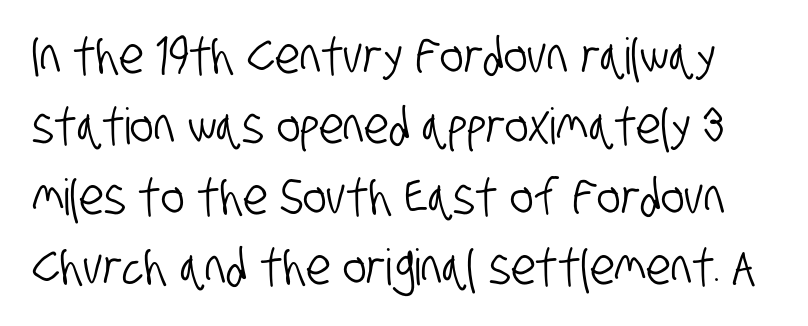
Q: Is the typeface a serif or a sans-serif typeface? A: Sans-serif.
Q: Is the text underlined? A: No.
Q: Is the spacing between letters normal or unusually wide? A: Normal.
Q: Is the spacing between lines tight, normal or loose? A: Normal.
Q: Width (condensed, normal, or wide)? A: Condensed.
Q: Stroke contrast? A: Low.
Q: x-height? A: Large.
Q: Monospaced? A: No.
